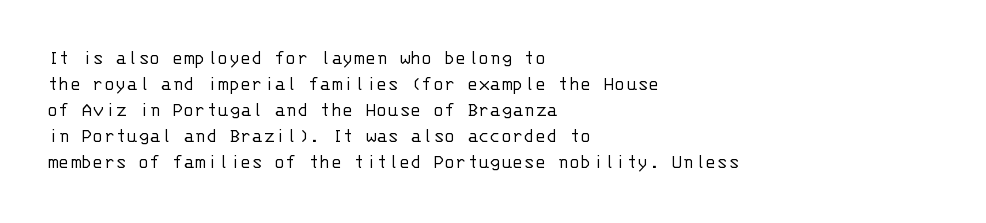
Q: Is the text bold? A: No.
Q: Is the text italic (slanted)? A: No, it is upright.
Q: Is the text underlined? A: No.
Q: How is the paragraph aligned? A: Left-aligned.
Q: Is the spacing between letters normal or unusually wide? A: Normal.
